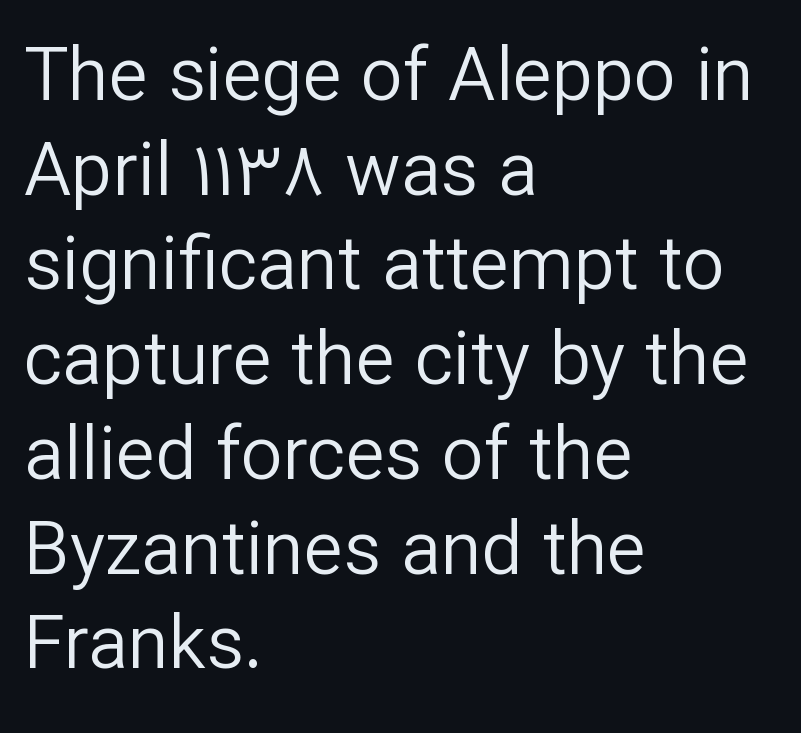
The paragraph shown leans on its left margin. Type style note: lacks serifs. Note the varied advance widths — an 'i' is clearly narrower than an 'm'. Check under the words: just untouched page. When letters stand straight like this, we call the style roman or upright.
